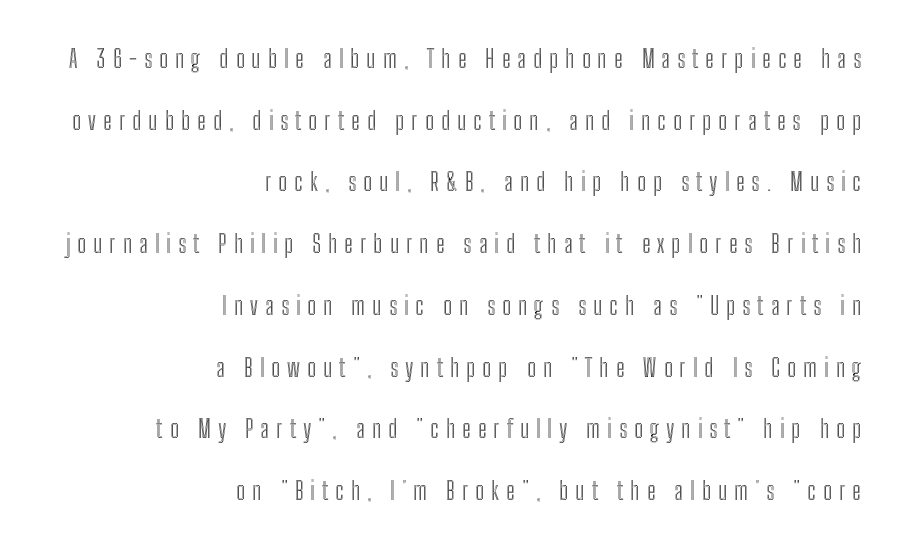
{"italic": "no", "underline": "no", "align": "right", "line_spacing": "loose", "line_spacing_ratio": 2.47, "letter_spacing": "wide", "letter_spacing_em": 0.28, "glyph_px": 25}
